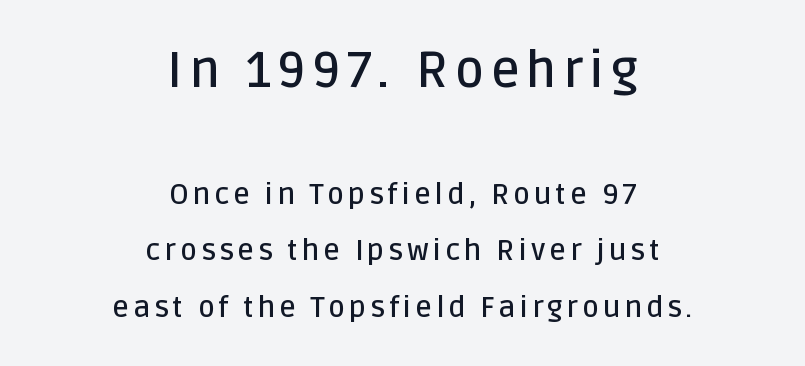
{"serif": "no", "italic": "no", "bold": "semi", "weight": "semibold", "width": "normal", "stroke_contrast": "low", "x_height": "large", "monospaced": "no", "underline": "no", "align": "center", "line_spacing": "loose", "line_spacing_ratio": 1.94, "larger_block": "first", "size_ratio": 1.72, "glyph_px": 50}
